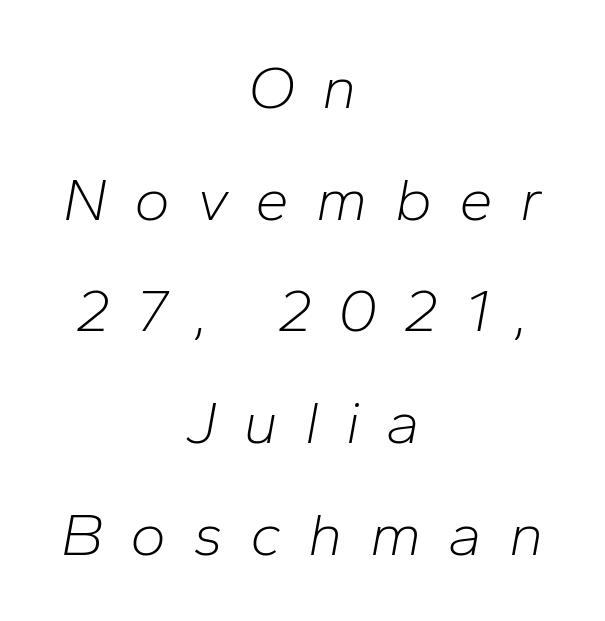
{"italic": "yes", "lean": "right", "slant_degrees": 10, "bold": "no", "weight": "light", "width": "normal", "stroke_contrast": "low", "x_height": "medium", "monospaced": "no", "underline": "no", "align": "center", "line_spacing_ratio": 1.83, "letter_spacing": "wide", "letter_spacing_em": 0.44, "glyph_px": 61}
